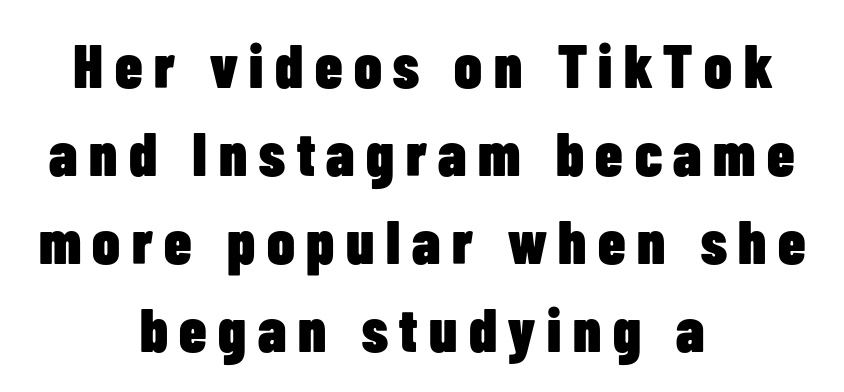
{"serif": "no", "italic": "no", "bold": "yes", "weight": "heavy", "width": "condensed", "stroke_contrast": "low", "x_height": "medium", "monospaced": "no", "underline": "no", "align": "center", "line_spacing": "normal", "line_spacing_ratio": 1.44, "glyph_px": 61}
